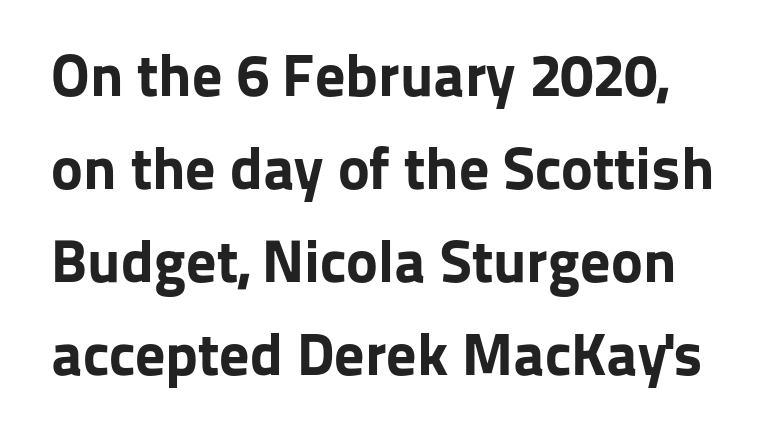
Vertically, the passage feels balanced, rows spaced as you'd expect. You could call the tracking neutral — neither tight nor loose. Classification — sans serif. Thick stems and heavy bowls — unmistakably bold.
